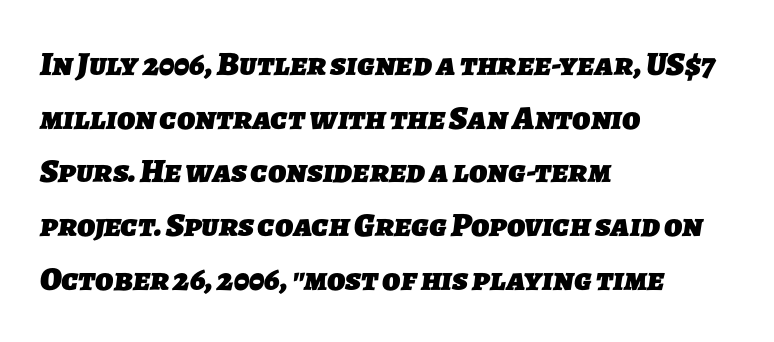
Does the weight exceed regular? Yes, all the way to bold. Each word holds together tightly as a unit, with standard inter-letter gaps. Nothing sits at the stroke ends, so this counts as sans-serif. In CSS terms this would be text-align: left. The passage shown is not underscored anywhere.
